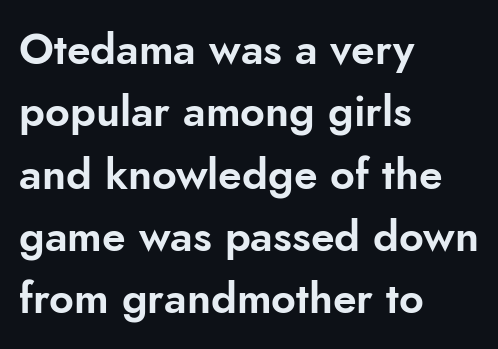
Q: Is the text italic (slanted)? A: No, it is upright.
Q: Is the typeface a serif or a sans-serif typeface? A: Sans-serif.
Q: Is the text underlined? A: No.
Q: How is the paragraph aligned? A: Left-aligned.
Q: Is the spacing between letters normal or unusually wide? A: Normal.
Q: Is the spacing between lines tight, normal or loose? A: Normal.
Q: Width (condensed, normal, or wide)? A: Normal.
Q: Stroke contrast? A: Low.
Q: x-height? A: Small.
Q: Monospaced? A: No.
